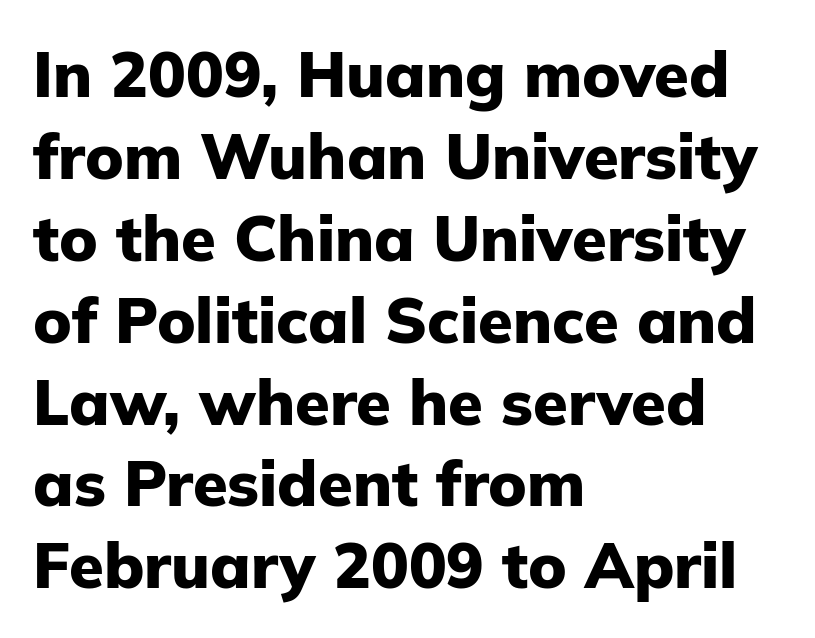
Q: Is the text bold? A: Yes.
Q: Is the text italic (slanted)? A: No, it is upright.
Q: Is the typeface a serif or a sans-serif typeface? A: Sans-serif.
Q: Is the text underlined? A: No.
Q: How is the paragraph aligned? A: Left-aligned.
Q: Is the spacing between letters normal or unusually wide? A: Normal.
Q: Is the spacing between lines tight, normal or loose? A: Normal.
Q: Width (condensed, normal, or wide)? A: Normal.
Q: Stroke contrast? A: Low.
Q: x-height? A: Medium.
Q: Monospaced? A: No.
